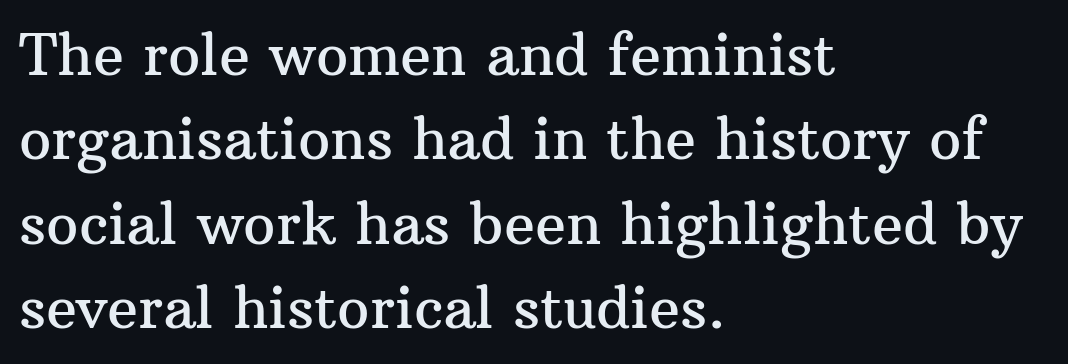
Q: Is the text italic (slanted)? A: No, it is upright.
Q: Is the typeface a serif or a sans-serif typeface? A: Serif.
Q: Is the text underlined? A: No.
Q: How is the paragraph aligned? A: Left-aligned.
Q: Is the spacing between letters normal or unusually wide? A: Normal.
Q: Is the spacing between lines tight, normal or loose? A: Normal.
Q: Width (condensed, normal, or wide)? A: Normal.
Q: Stroke contrast? A: Medium.
Q: x-height? A: Medium.
Q: Monospaced? A: No.
